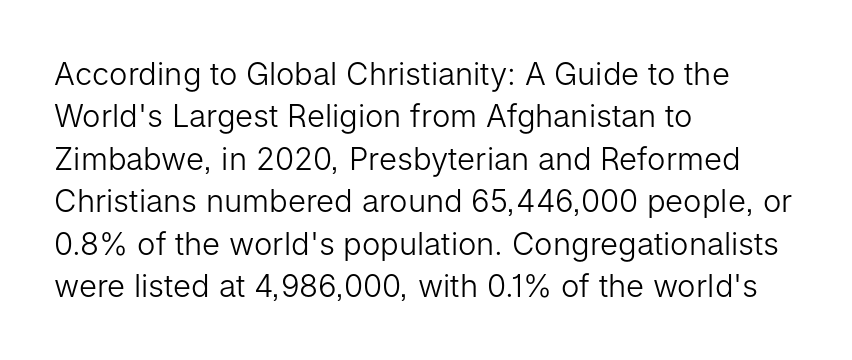
{"serif": "no", "italic": "no", "bold": "no", "weight": "light", "width": "normal", "stroke_contrast": "low", "x_height": "medium", "monospaced": "no", "underline": "no", "align": "left", "line_spacing": "normal", "line_spacing_ratio": 1.37, "letter_spacing": "normal", "letter_spacing_em": 0.0, "glyph_px": 31}
